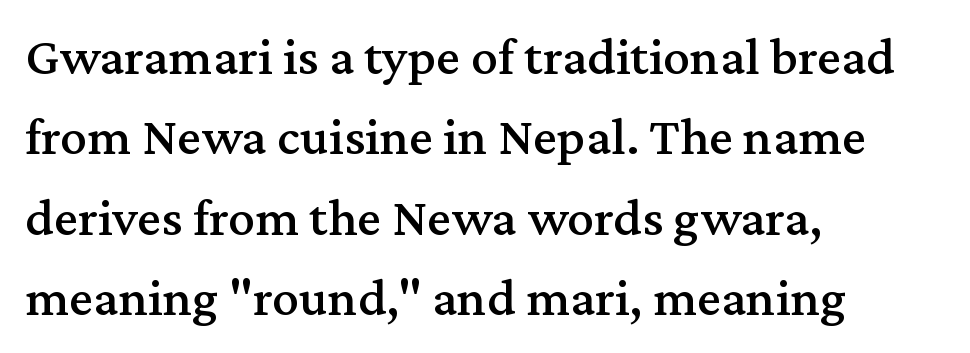
Summary of vertical rhythm: regular, with standard interline spacing. Decoration check: the copy has no underline. The type is set solid horizontally, with unmodified tracking. Teacher's note: observe the even left margin — that is flush-left alignment. Each letter keeps its own natural width here, so spacing adapts to shape.
